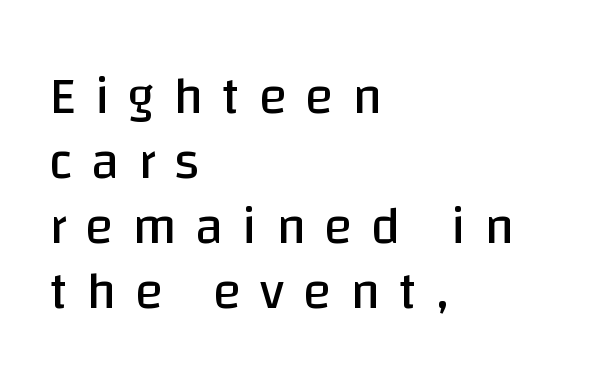
Q: Is the text bold? A: No.
Q: Is the text italic (slanted)? A: No, it is upright.
Q: Is the typeface a serif or a sans-serif typeface? A: Sans-serif.
Q: Is the text underlined? A: No.
Q: How is the paragraph aligned? A: Left-aligned.
Q: Is the spacing between letters normal or unusually wide? A: Unusually wide.
Q: Is the spacing between lines tight, normal or loose? A: Normal.
Q: Width (condensed, normal, or wide)? A: Normal.
Q: Stroke contrast? A: Low.
Q: x-height? A: Large.
Q: Monospaced? A: No.
